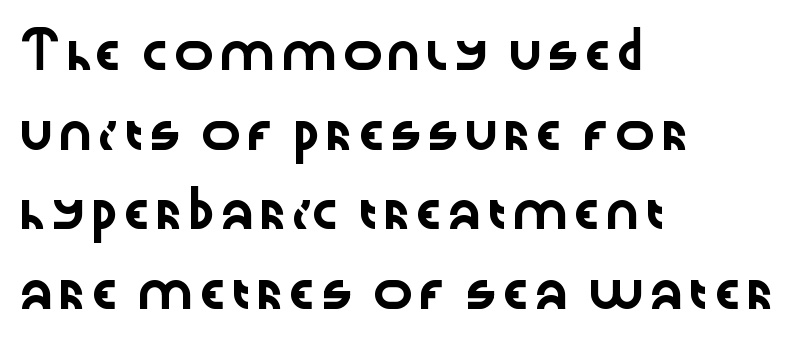
The image shows 34 px wide sans-serif type, upright; set left-aligned, loose line spacing (2.34x), normal letter spacing, not underlined; low stroke contrast and a medium x-height.
